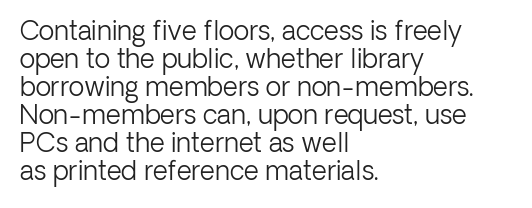
A typesetter would call this zero additional tracking. Quick note: not italic, upright. Compared with a typical body face, this is equally light or lighter still. Students, observe: this is what under-led, compact text looks like. The typesetter chose a ragged-right arrangement here. Words float on clear page, feet unadorned.
